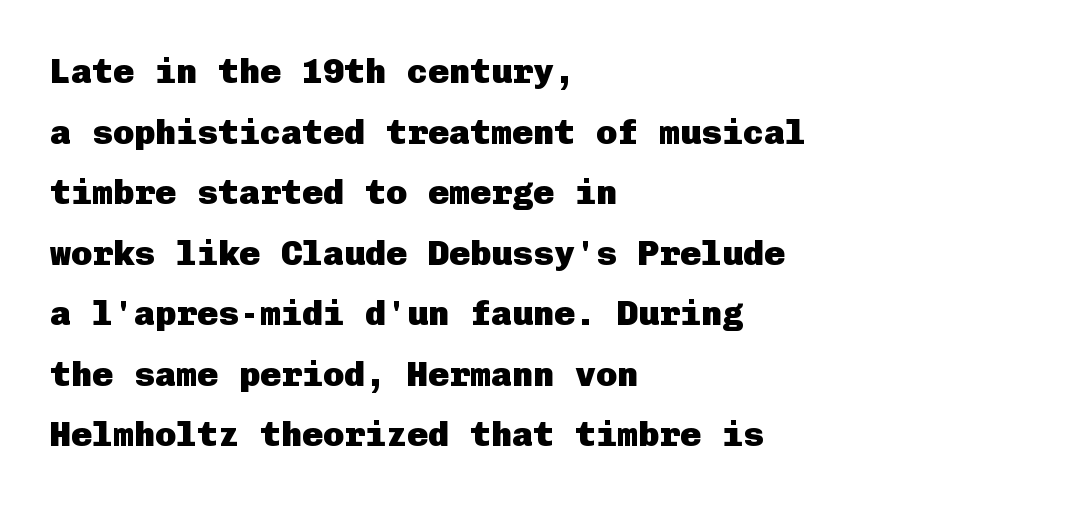
The image shows 35 px heavy sans-serif type, upright; set left-aligned, line spacing 1.73x, normal letter spacing, not underlined; low stroke contrast and a medium x-height.
